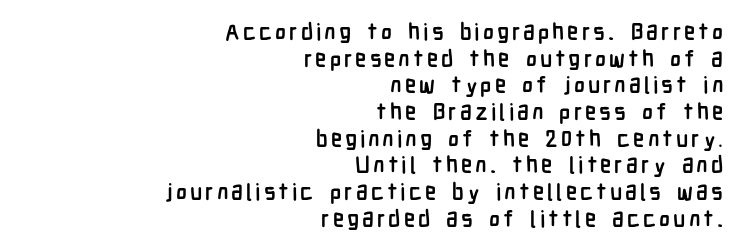
The letters are bold, with thick, heavy strokes. Nobody drew a line under any word here. Compared with a flush-left layout, this one pins lines to the opposite, right side. Tall strokes in this sample are plumb rather than angled.
